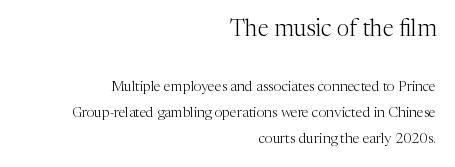
The image shows 23 px text type, upright; set right-aligned, line spacing 1.86x, normal letter spacing, not underlined; the first (top) block is 1.64x larger.
